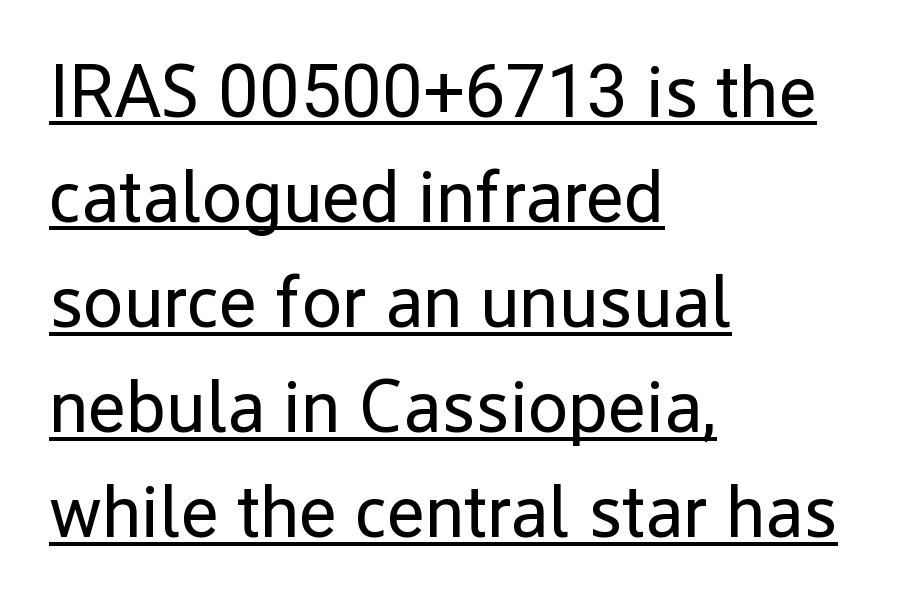
Regarding leading, the lines here are spaced in the standard way. Stroke terminals: plain, sans-serif. The paragraph shown leans on its left margin. The rendering uses natural spacing where letterforms have individual widths. Does extra space separate the letters? No, they use regular spacing. When letters stand straight like this, we call the style roman or upright.
